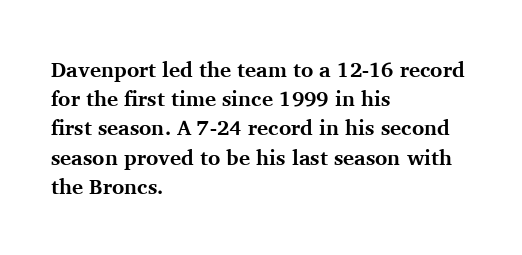
Q: Is the text bold? A: Yes.
Q: Is the text italic (slanted)? A: No, it is upright.
Q: Is the text underlined? A: No.
Q: How is the paragraph aligned? A: Left-aligned.
Q: Is the spacing between letters normal or unusually wide? A: Normal.
Q: Is the spacing between lines tight, normal or loose? A: Normal.
